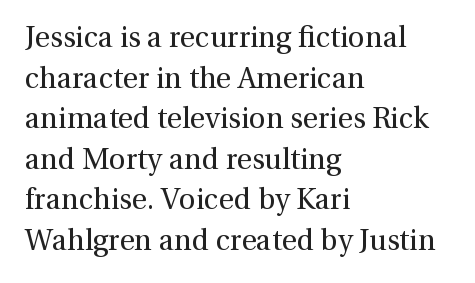
{"serif": "yes", "italic": "no", "bold": "no", "weight": "regular", "width": "normal", "x_height": "medium", "monospaced": "no", "underline": "no", "align": "left", "line_spacing": "normal", "line_spacing_ratio": 1.4, "letter_spacing": "normal", "letter_spacing_em": 0.0, "glyph_px": 29}
